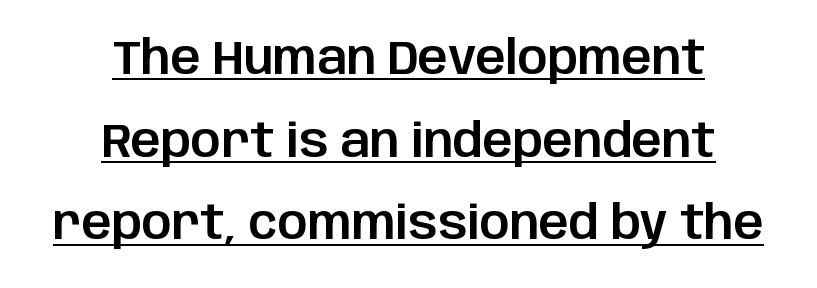
The image shows 47 px sans-serif type, upright; set centered, line spacing 1.76x, normal letter spacing, underlined; low stroke contrast and a large x-height.
